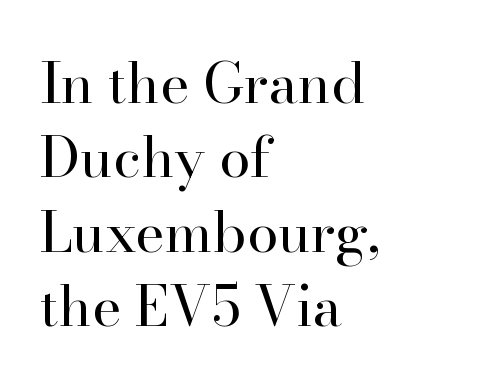
A typesetter would call this leading conventional body-copy spacing. A roman cut, with each character standing at attention. Spacing verdict: proportional, widths tailored to each character. The compositor pushed each line to the left boundary. Type without underlining.
